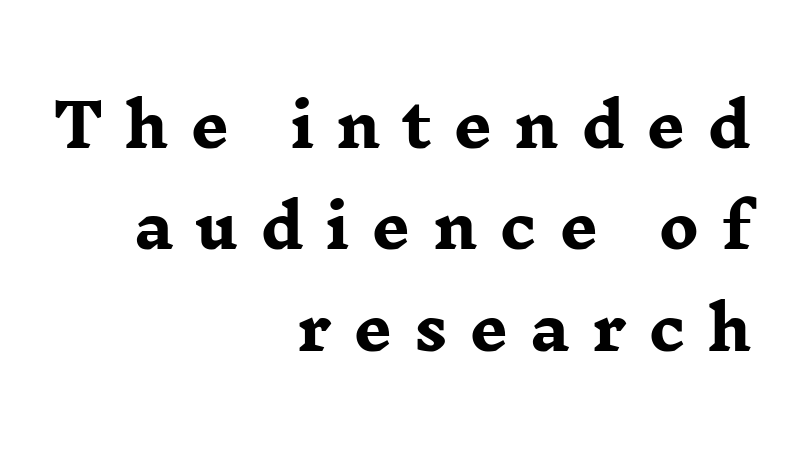
Words appear elongated and porous because spacing is wide. Every character sits straight up, as roman type does. Horizontal bands of white between lines are of average thickness. What weight is shown? A full bold with thick strokes.
